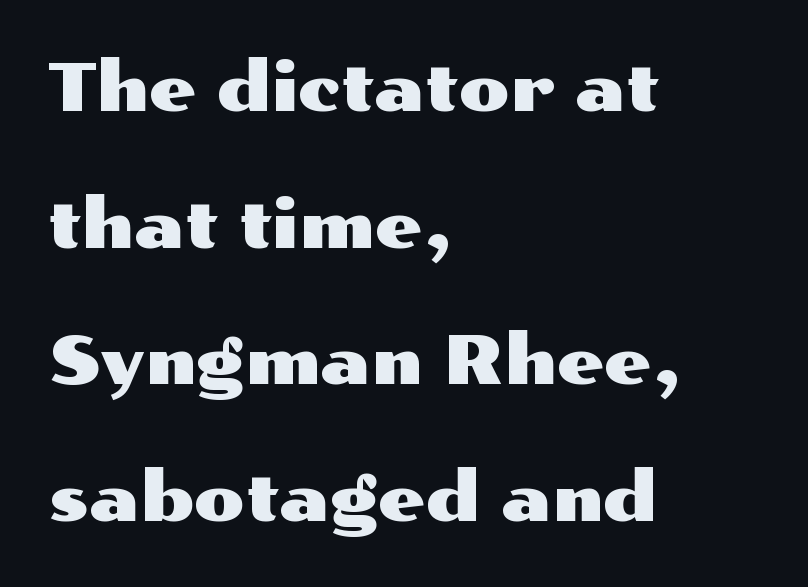
{"serif": "no", "italic": "no", "width": "wide", "stroke_contrast": "medium", "x_height": "medium", "monospaced": "no", "underline": "no", "align": "left", "line_spacing": "loose", "line_spacing_ratio": 2.04, "letter_spacing": "normal", "letter_spacing_em": 0.0, "glyph_px": 67}
